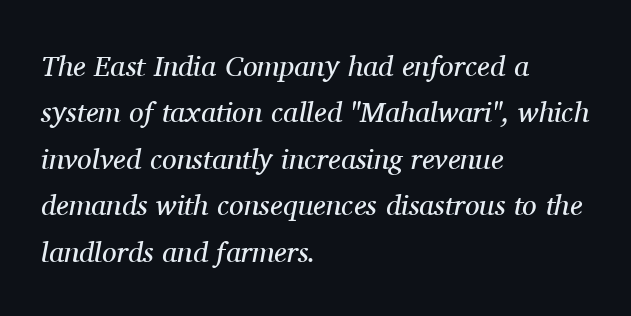
The typeface has the unassuming heft of standard copy or less. Leading: standard. Compared with ordinary roman type, these characters are visibly tilted. Which margin do the lines hug? The left one — the right edge is uneven. Letter spacing: default. Think of a printed novel: that variable character pitch is what you see here.
